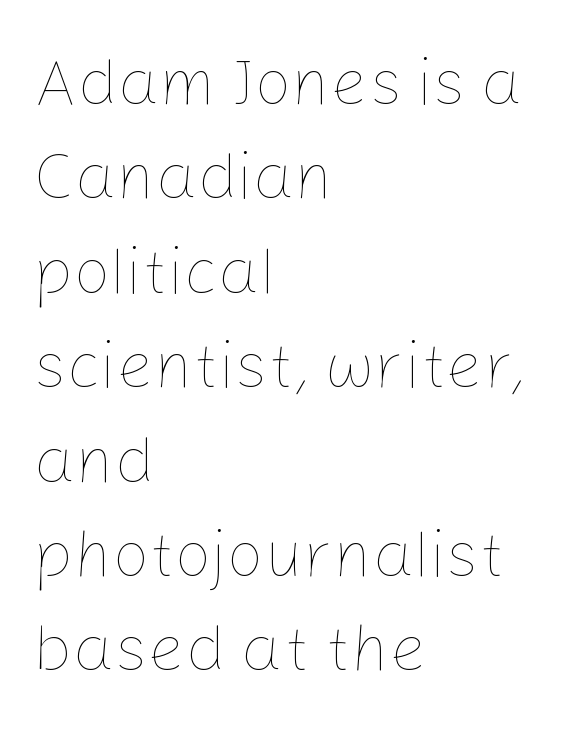
The image shows 66 px thin type, upright; set left-aligned, normal line spacing (1.43x), normal letter spacing, not underlined; low stroke contrast and a medium x-height.
